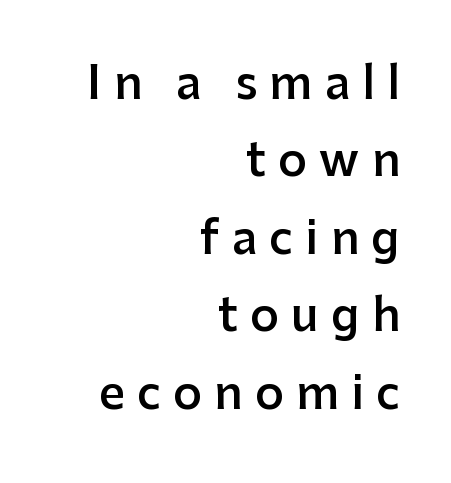
Q: Is the text bold? A: Semi-bold.
Q: Is the text italic (slanted)? A: No, it is upright.
Q: Is the typeface a serif or a sans-serif typeface? A: Sans-serif.
Q: Is the text underlined? A: No.
Q: How is the paragraph aligned? A: Right-aligned.
Q: Is the spacing between letters normal or unusually wide? A: Unusually wide.
Q: Width (condensed, normal, or wide)? A: Normal.
Q: Stroke contrast? A: Low.
Q: x-height? A: Medium.
Q: Monospaced? A: No.
